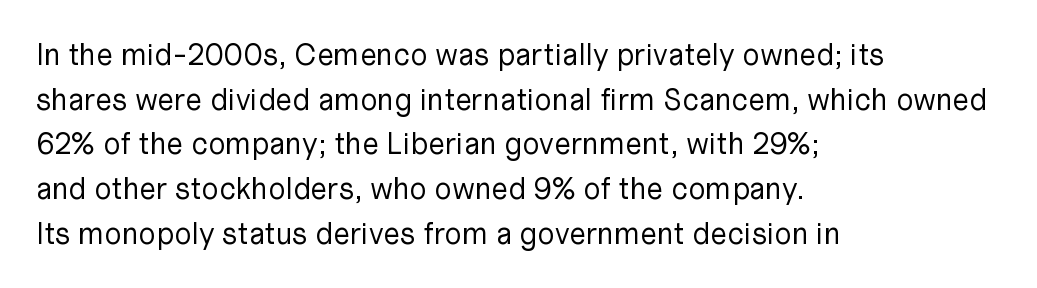
{"serif": "no", "italic": "no", "bold": "no", "weight": "regular", "width": "normal", "stroke_contrast": "low", "x_height": "medium", "monospaced": "no", "underline": "no", "align": "left", "line_spacing": "normal", "line_spacing_ratio": 1.49, "letter_spacing": "normal", "letter_spacing_em": 0.0, "glyph_px": 30}
